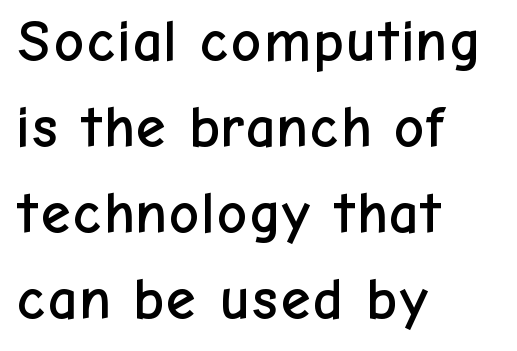
{"serif": "no", "italic": "no", "width": "normal", "stroke_contrast": "low", "x_height": "medium", "monospaced": "no", "underline": "no", "align": "left", "line_spacing": "normal", "line_spacing_ratio": 1.46, "letter_spacing": "normal", "letter_spacing_em": 0.0, "glyph_px": 59}
